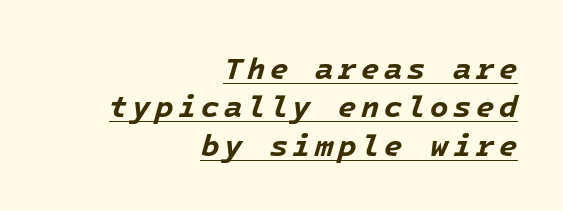
{"italic": "yes", "lean": "right", "slant_degrees": 16, "bold": "yes", "weight": "bold", "width": "normal", "stroke_contrast": "low", "x_height": "medium", "underline": "yes", "align": "right", "line_spacing": "normal", "line_spacing_ratio": 1.28, "glyph_px": 30}
